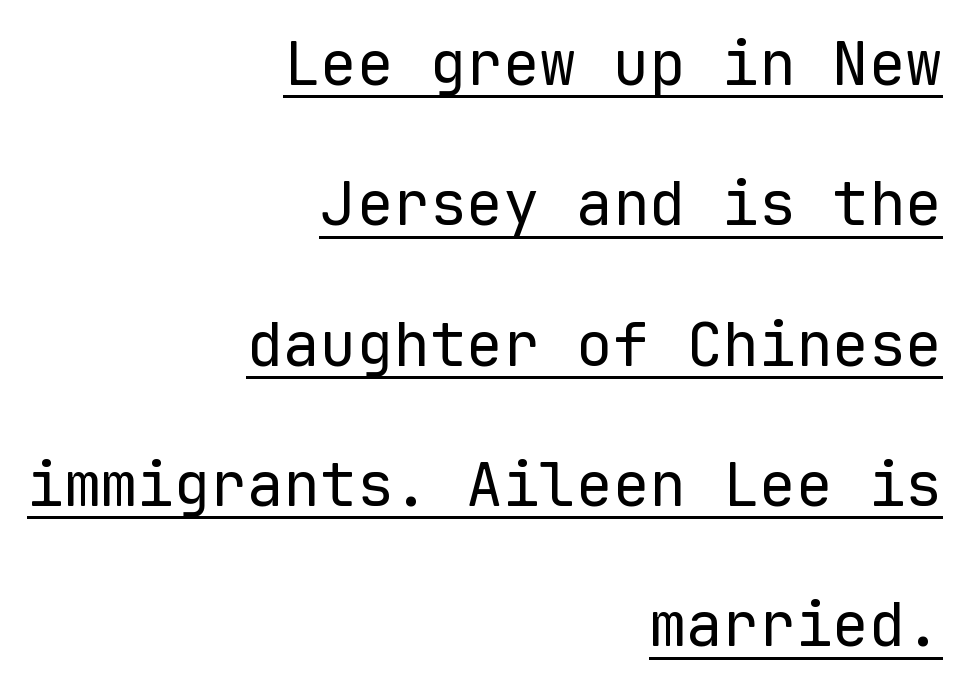
The image shows 61 px regular-weight sans-serif type, upright, monospaced; set right-aligned, loose line spacing (2.3x), normal letter spacing, underlined; low stroke contrast and a medium x-height.
